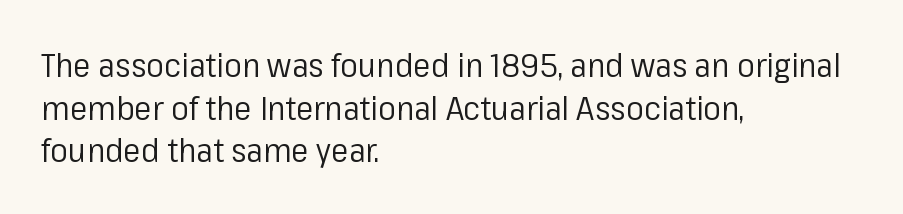
Q: Is the text bold? A: No.
Q: Is the text italic (slanted)? A: No, it is upright.
Q: Is the typeface a serif or a sans-serif typeface? A: Sans-serif.
Q: Is the text underlined? A: No.
Q: How is the paragraph aligned? A: Left-aligned.
Q: Is the spacing between letters normal or unusually wide? A: Normal.
Q: Is the spacing between lines tight, normal or loose? A: Normal.
Q: Width (condensed, normal, or wide)? A: Normal.
Q: Stroke contrast? A: Low.
Q: x-height? A: Medium.
Q: Monospaced? A: No.
